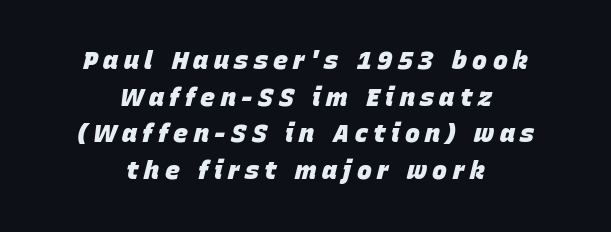
The image shows 25 px bold type, italic (leaning right); set centered, normal line spacing (1.47x), unusually wide letter spacing (+0.22 em), not underlined.
